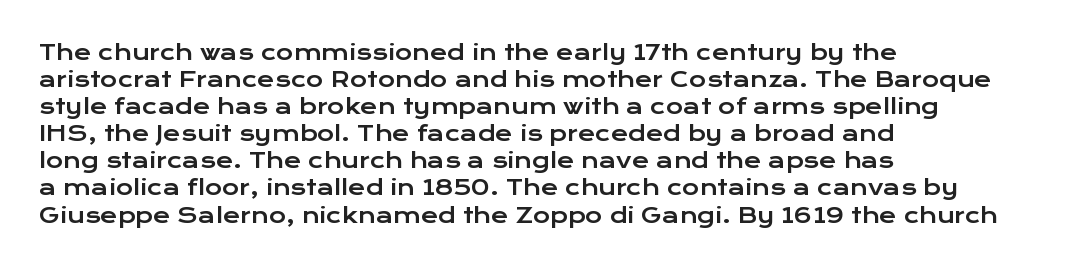
Q: Is the text italic (slanted)? A: No, it is upright.
Q: Is the text underlined? A: No.
Q: How is the paragraph aligned? A: Left-aligned.
Q: Is the spacing between letters normal or unusually wide? A: Normal.
Q: Is the spacing between lines tight, normal or loose? A: Normal.
